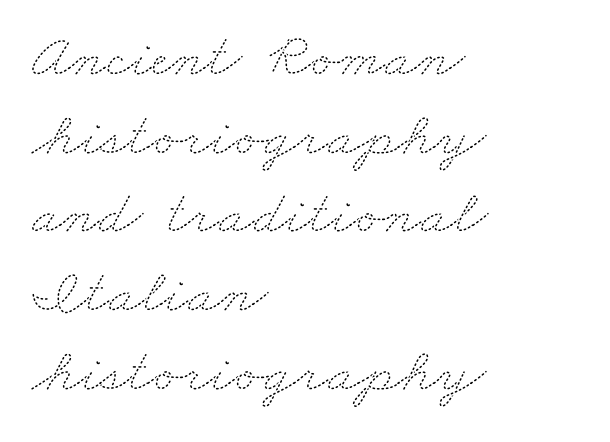
{"bold": "no", "weight": "thin", "width": "wide", "stroke_contrast": "medium", "x_height": "small", "monospaced": "no", "underline": "no", "align": "left", "line_spacing": "normal", "line_spacing_ratio": 1.27, "letter_spacing": "normal", "letter_spacing_em": 0.0, "glyph_px": 62}
